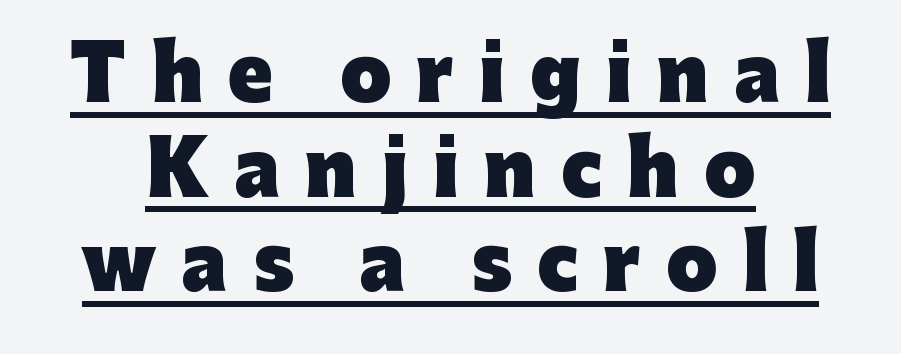
Q: Is the text bold? A: Yes.
Q: Is the text italic (slanted)? A: No, it is upright.
Q: Is the typeface a serif or a sans-serif typeface? A: Sans-serif.
Q: Is the text underlined? A: Yes.
Q: Is the spacing between letters normal or unusually wide? A: Unusually wide.
Q: Is the spacing between lines tight, normal or loose? A: Normal.
Q: Width (condensed, normal, or wide)? A: Normal.
Q: Stroke contrast? A: Low.
Q: x-height? A: Medium.
Q: Monospaced? A: No.
